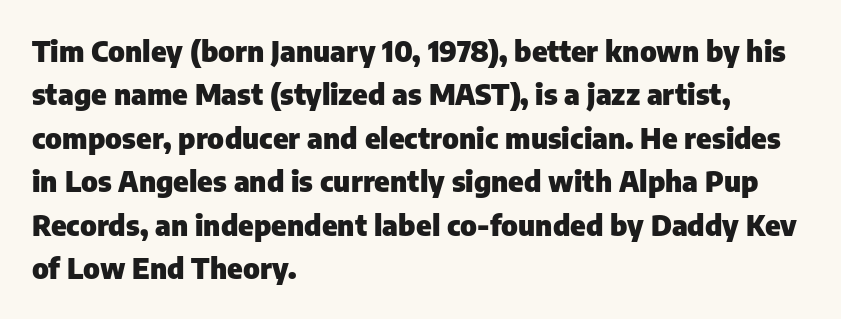
The image shows 29 px heavy sans-serif type, upright; set left-aligned, normal line spacing (1.5x), normal letter spacing, not underlined; low stroke contrast and a medium x-height.
